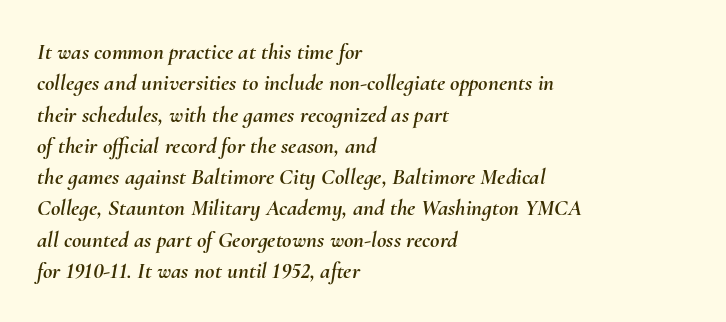
Q: Is the text italic (slanted)? A: Yes, it leans right by about 10 degrees.
Q: Is the text underlined? A: No.
Q: How is the paragraph aligned? A: Left-aligned.
Q: Is the spacing between letters normal or unusually wide? A: Normal.
Q: Is the spacing between lines tight, normal or loose? A: Normal.
